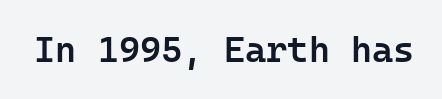
Q: Is the text bold? A: Semi-bold.
Q: Is the text italic (slanted)? A: No, it is upright.
Q: Is the typeface a serif or a sans-serif typeface? A: Sans-serif.
Q: Is the text underlined? A: No.
Q: Is the spacing between letters normal or unusually wide? A: Normal.
Q: Width (condensed, normal, or wide)? A: Normal.
Q: Stroke contrast? A: Low.
Q: x-height? A: Medium.
